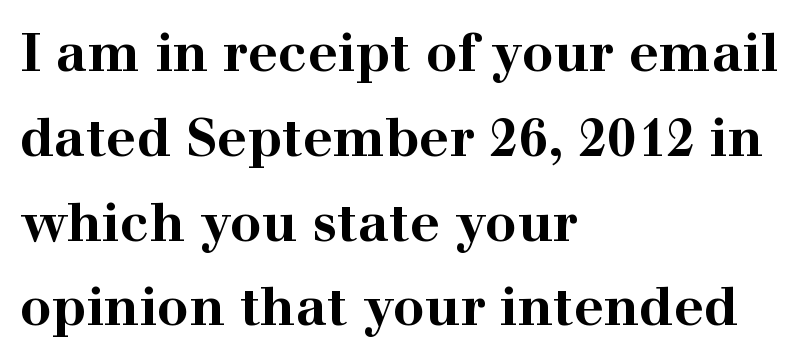
The image shows 53 px bold, wide serif type, upright; set left-aligned, normal line spacing (1.6x), normal letter spacing, not underlined; high stroke contrast and a medium x-height.
